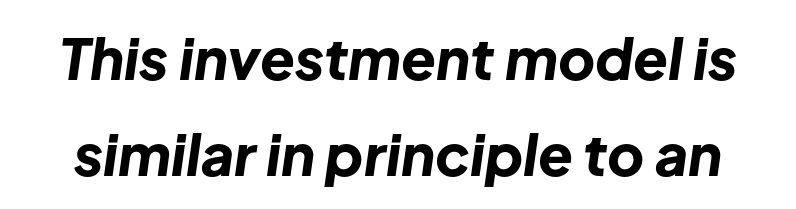
{"italic": "yes", "lean": "right", "slant_degrees": 8, "bold": "yes", "weight": "bold", "width": "normal", "stroke_contrast": "low", "x_height": "medium", "monospaced": "no", "underline": "no", "line_spacing": "normal", "line_spacing_ratio": 1.68, "letter_spacing": "normal", "letter_spacing_em": 0.0, "glyph_px": 57}
